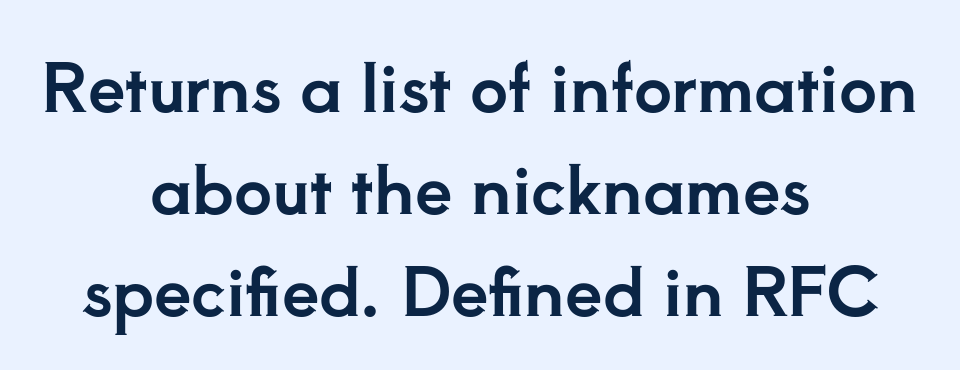
{"serif": "yes", "italic": "no", "width": "normal", "stroke_contrast": "low", "x_height": "small", "monospaced": "no", "underline": "no", "align": "center", "line_spacing": "normal", "line_spacing_ratio": 1.52, "letter_spacing": "normal", "letter_spacing_em": 0.0, "glyph_px": 67}
